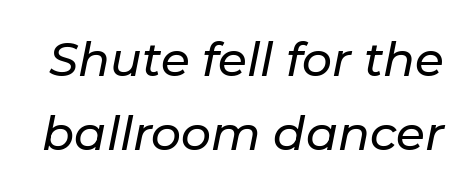
Proportional: the letters do not fall into vertical columns. Nobody drew a line under any word here. The typography opts for an oblique posture over an upright one. Regarding leading, the lines here are spaced in the standard way. You could call the tracking neutral — neither tight nor loose.
